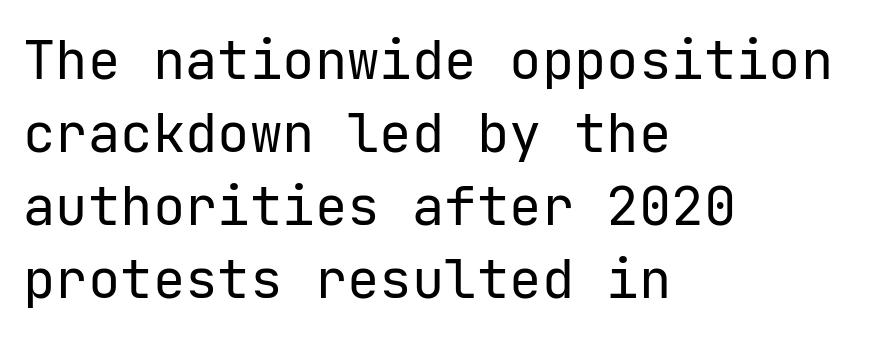
{"serif": "no", "italic": "no", "bold": "no", "weight": "regular", "width": "normal", "stroke_contrast": "low", "x_height": "medium", "underline": "no", "align": "left", "line_spacing": "normal", "line_spacing_ratio": 1.35, "letter_spacing": "normal", "letter_spacing_em": 0.0, "glyph_px": 54}
